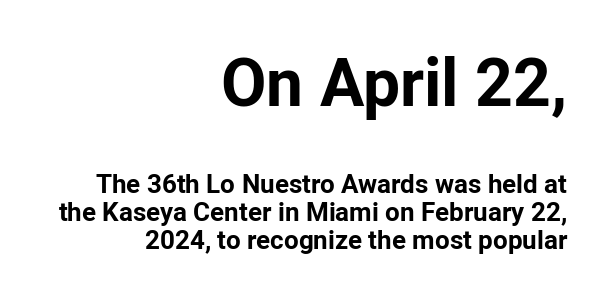
The image shows 66 px bold sans-serif type, upright; set right-aligned, tight line spacing (1.08x), normal letter spacing, not underlined; the first (top) block is 2.54x larger; low stroke contrast and a medium x-height.
